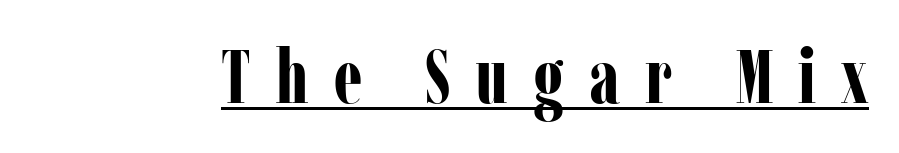
Q: Is the text bold? A: Yes.
Q: Is the text italic (slanted)? A: No, it is upright.
Q: Is the typeface a serif or a sans-serif typeface? A: Serif.
Q: Is the text underlined? A: Yes.
Q: Is the spacing between letters normal or unusually wide? A: Unusually wide.
Q: Width (condensed, normal, or wide)? A: Condensed.
Q: Stroke contrast? A: Low.
Q: x-height? A: Medium.
Q: Monospaced? A: No.
